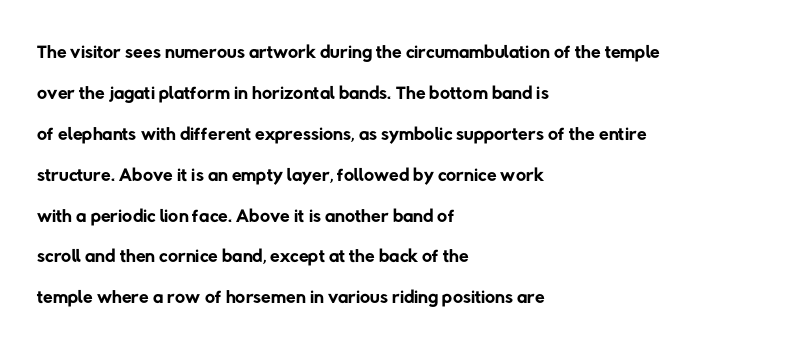
Q: Is the text bold? A: No.
Q: Is the typeface a serif or a sans-serif typeface? A: Sans-serif.
Q: Is the text underlined? A: No.
Q: How is the paragraph aligned? A: Left-aligned.
Q: Is the spacing between letters normal or unusually wide? A: Normal.
Q: Is the spacing between lines tight, normal or loose? A: Normal.
Q: Width (condensed, normal, or wide)? A: Normal.
Q: Stroke contrast? A: Low.
Q: x-height? A: Medium.
Q: Monospaced? A: No.
